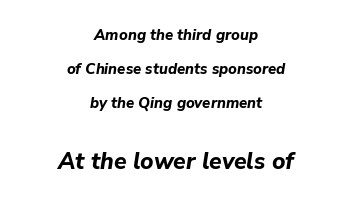
Q: Is the text bold? A: Yes.
Q: Is the text italic (slanted)? A: Yes, it leans right by about 9 degrees.
Q: Is the text underlined? A: No.
Q: How is the paragraph aligned? A: Centered.
Q: Is the spacing between letters normal or unusually wide? A: Normal.
Q: Is the spacing between lines tight, normal or loose? A: Loose.
Q: Which block of text is set in a larger size, the first (top) or the second (bottom)? A: The second (bottom) one.
